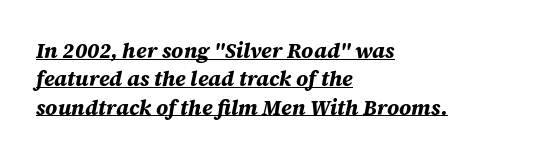
The image shows 21 px bold type, italic (leaning right); set left-aligned, normal line spacing (1.35x), normal letter spacing, underlined.
